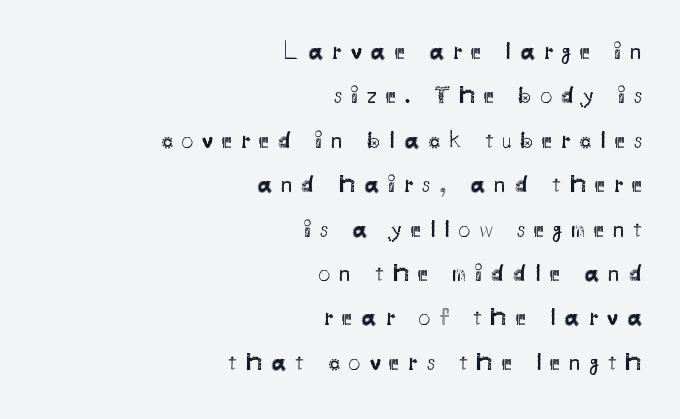
Q: Is the text bold? A: No.
Q: Is the text italic (slanted)? A: No, it is upright.
Q: Is the text underlined? A: No.
Q: How is the paragraph aligned? A: Right-aligned.
Q: Is the spacing between letters normal or unusually wide? A: Unusually wide.
